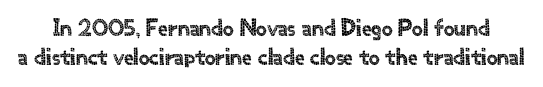
The image shows 24 px text type, upright; set line spacing 1.22x, normal letter spacing, not underlined.
